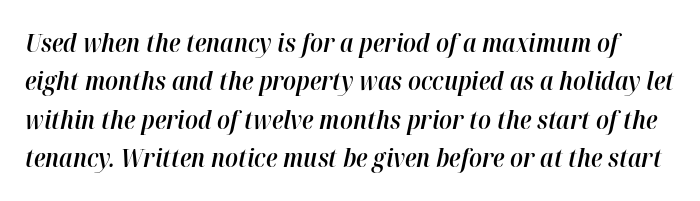
The vertical gap from one line to the next is medium. Only glyphs here, with clear space below each row. Italic? Definitely — the glyphs are oblique. The strokes are fattened partway — semibold, not bold. You could call the tracking neutral — neither tight nor loose.
